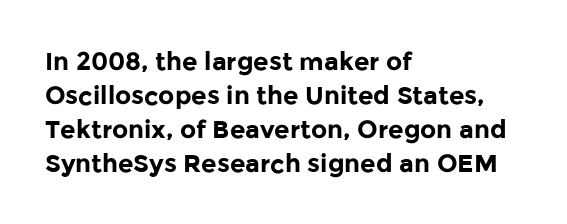
The image shows 25 px bold type, upright; set left-aligned, normal line spacing (1.36x), normal letter spacing, not underlined.
